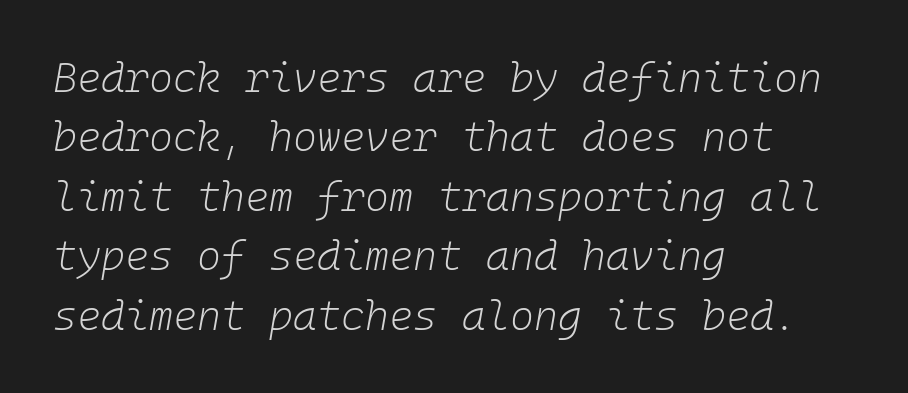
The image shows 41 px light type, italic (leaning right), monospaced; set left-aligned, normal line spacing (1.45x), normal letter spacing, not underlined; low stroke contrast and a medium x-height.
